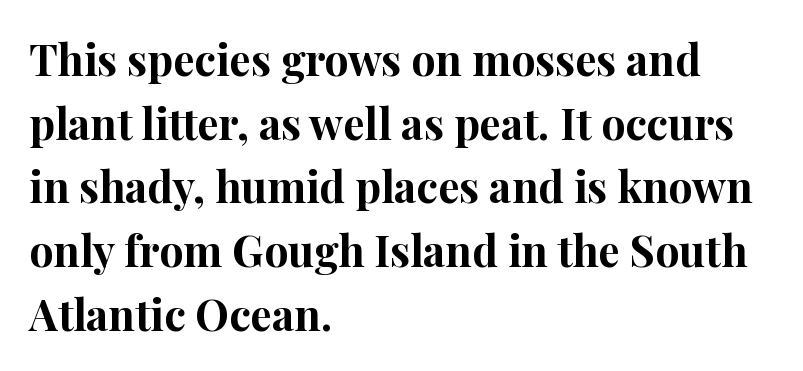
{"serif": "yes", "italic": "no", "bold": "yes", "weight": "bold", "width": "normal", "stroke_contrast": "high", "x_height": "medium", "monospaced": "no", "underline": "no", "align": "left", "line_spacing": "normal", "line_spacing_ratio": 1.48, "letter_spacing": "normal", "letter_spacing_em": 0.0, "glyph_px": 43}
